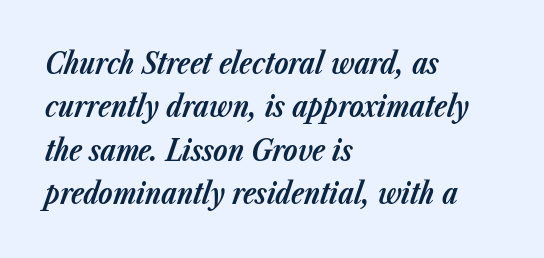
A typesetter would call this proportional, since set widths differ per character. Plenty of ink on the page — the face is bold. Each word holds together tightly as a unit, with standard inter-letter gaps. One glance says typical: line gaps are just what's usual. Observe the lean: these are italic letterforms. A student would call this left alignment; a typographer would say flush left, rag right.
